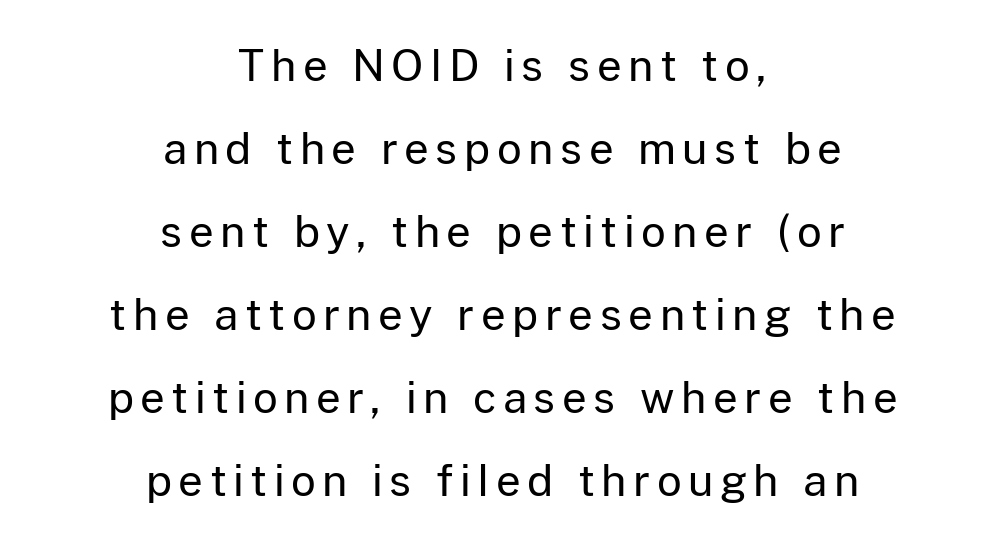
The image shows 43 px regular-weight sans-serif type, upright; set centered, loose line spacing (1.93x), not underlined; low stroke contrast and a medium x-height.
